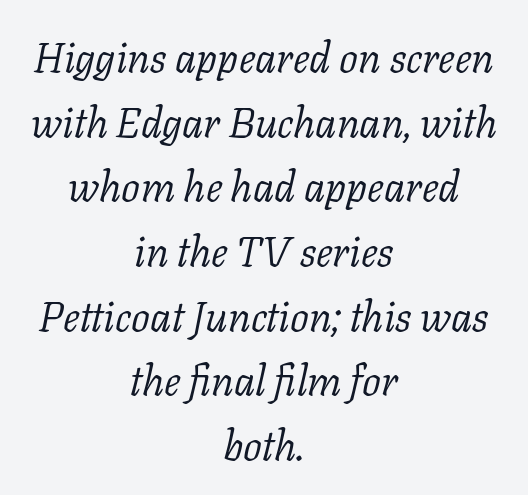
Q: Is the text bold? A: No.
Q: Is the text italic (slanted)? A: Yes, it leans right by about 11 degrees.
Q: Is the typeface a serif or a sans-serif typeface? A: Serif.
Q: Is the text underlined? A: No.
Q: How is the paragraph aligned? A: Centered.
Q: Is the spacing between letters normal or unusually wide? A: Normal.
Q: Is the spacing between lines tight, normal or loose? A: Normal.
Q: Width (condensed, normal, or wide)? A: Normal.
Q: Stroke contrast? A: Low.
Q: x-height? A: Medium.
Q: Monospaced? A: No.
